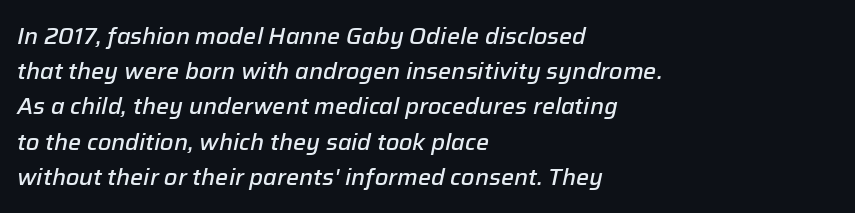
Heft: intermediate — a semibold. The ragged edge is on the right, which tells us the setting is flush left. Evenly set lines give the paragraph a standard silhouette. The specimen omits any rule beneath the text block's lines.
